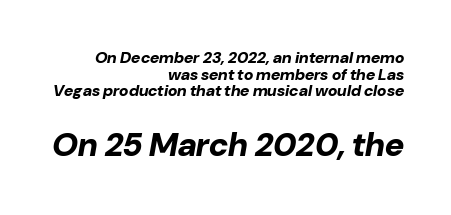
{"italic": "yes", "lean": "right", "slant_degrees": 10, "bold": "yes", "weight": "bold", "width": "normal", "stroke_contrast": "low", "x_height": "medium", "monospaced": "no", "underline": "no", "align": "right", "line_spacing": "tight", "line_spacing_ratio": 1.04, "letter_spacing": "normal", "letter_spacing_em": 0.0, "larger_block": "second", "size_ratio": 2.06, "glyph_px": 33}
